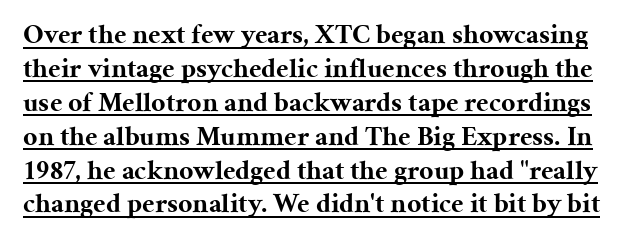
Q: Is the text bold? A: Yes.
Q: Is the text italic (slanted)? A: No, it is upright.
Q: Is the typeface a serif or a sans-serif typeface? A: Serif.
Q: Is the text underlined? A: Yes.
Q: Is the spacing between letters normal or unusually wide? A: Normal.
Q: Width (condensed, normal, or wide)? A: Normal.
Q: Stroke contrast? A: Medium.
Q: x-height? A: Medium.
Q: Monospaced? A: No.
